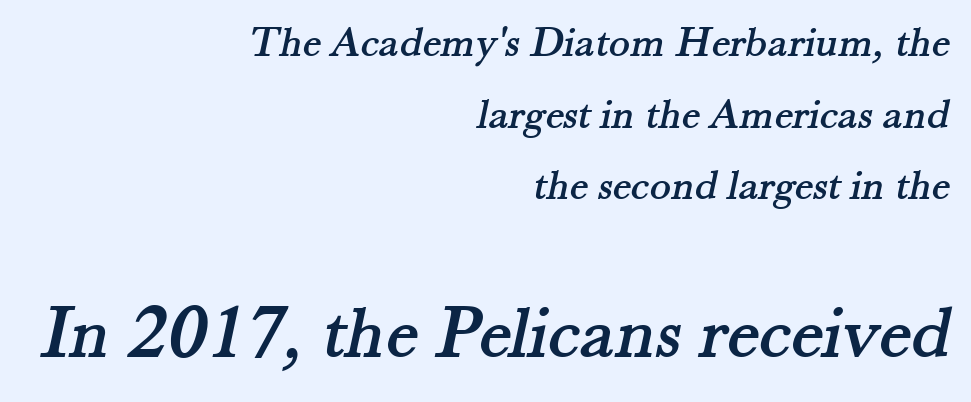
{"serif": "yes", "width": "normal", "stroke_contrast": "medium", "x_height": "small", "monospaced": "no", "underline": "no", "align": "right", "line_spacing": "normal", "line_spacing_ratio": 1.63, "letter_spacing": "normal", "letter_spacing_em": 0.0, "larger_block": "second", "size_ratio": 1.75, "glyph_px": 77}
